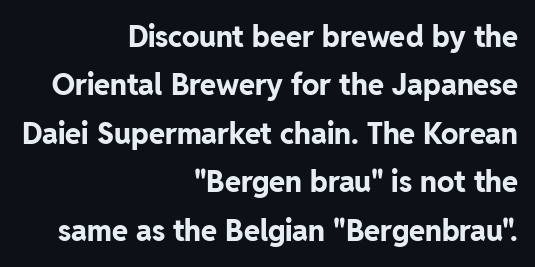
{"serif": "no", "italic": "no", "bold": "yes", "weight": "bold", "width": "normal", "stroke_contrast": "low", "x_height": "medium", "monospaced": "no", "underline": "no", "align": "right", "line_spacing": "normal", "line_spacing_ratio": 1.67, "letter_spacing": "normal", "letter_spacing_em": 0.0, "glyph_px": 29}
